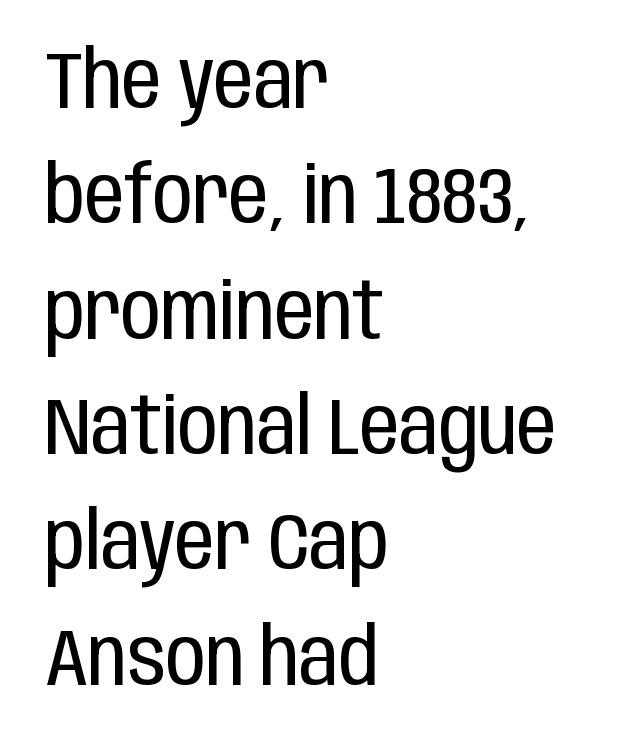
{"serif": "no", "italic": "no", "bold": "no", "weight": "regular", "width": "condensed", "stroke_contrast": "low", "x_height": "large", "monospaced": "no", "underline": "no", "align": "left", "line_spacing": "normal", "line_spacing_ratio": 1.46, "letter_spacing": "normal", "letter_spacing_em": 0.0, "glyph_px": 79}
